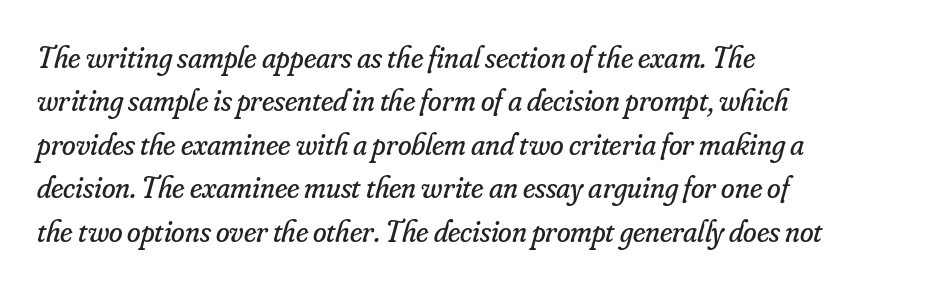
Q: Is the text bold? A: No.
Q: Is the text italic (slanted)? A: Yes, it leans right by about 16 degrees.
Q: Is the typeface a serif or a sans-serif typeface? A: Serif.
Q: Is the text underlined? A: No.
Q: How is the paragraph aligned? A: Left-aligned.
Q: Is the spacing between letters normal or unusually wide? A: Normal.
Q: Is the spacing between lines tight, normal or loose? A: Normal.
Q: Width (condensed, normal, or wide)? A: Normal.
Q: Stroke contrast? A: Low.
Q: x-height? A: Small.
Q: Monospaced? A: No.
